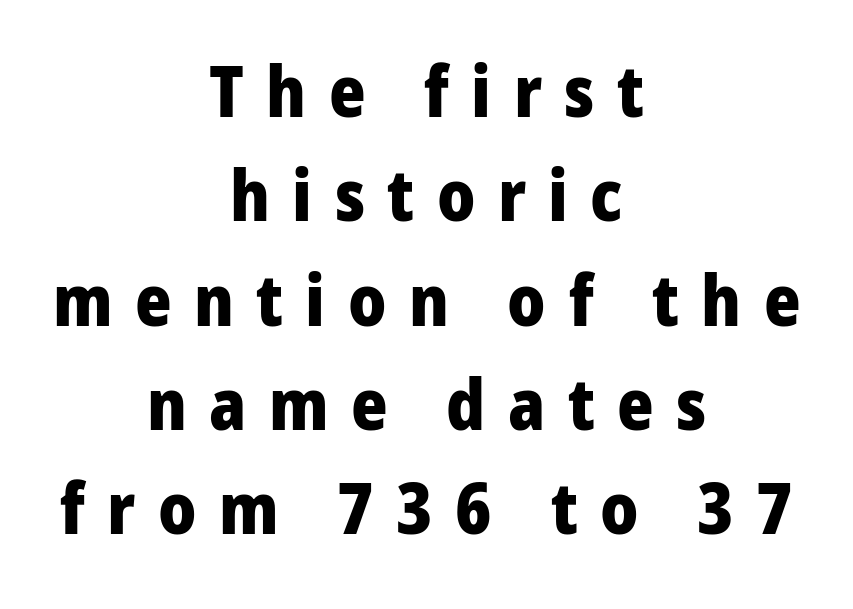
{"serif": "no", "italic": "no", "bold": "yes", "weight": "heavy", "width": "normal", "stroke_contrast": "low", "x_height": "medium", "monospaced": "no", "underline": "no", "align": "center", "line_spacing": "normal", "line_spacing_ratio": 1.49, "letter_spacing": "wide", "letter_spacing_em": 0.32, "glyph_px": 70}
